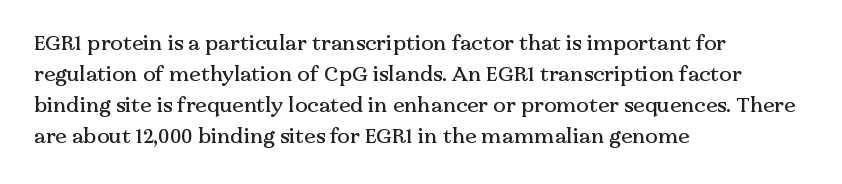
{"italic": "no", "underline": "no", "align": "left", "line_spacing": "normal", "line_spacing_ratio": 1.48, "letter_spacing": "normal", "letter_spacing_em": 0.0, "glyph_px": 21}
